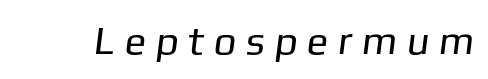
Note the varied advance widths — an 'i' is clearly narrower than an 'm'. I'd call this a sans setting — the letters go barefoot. Words appear elongated and porous because spacing is wide. The strokes are not fattened; the text isn't bold. Descender tails drop into unmarked territory.
